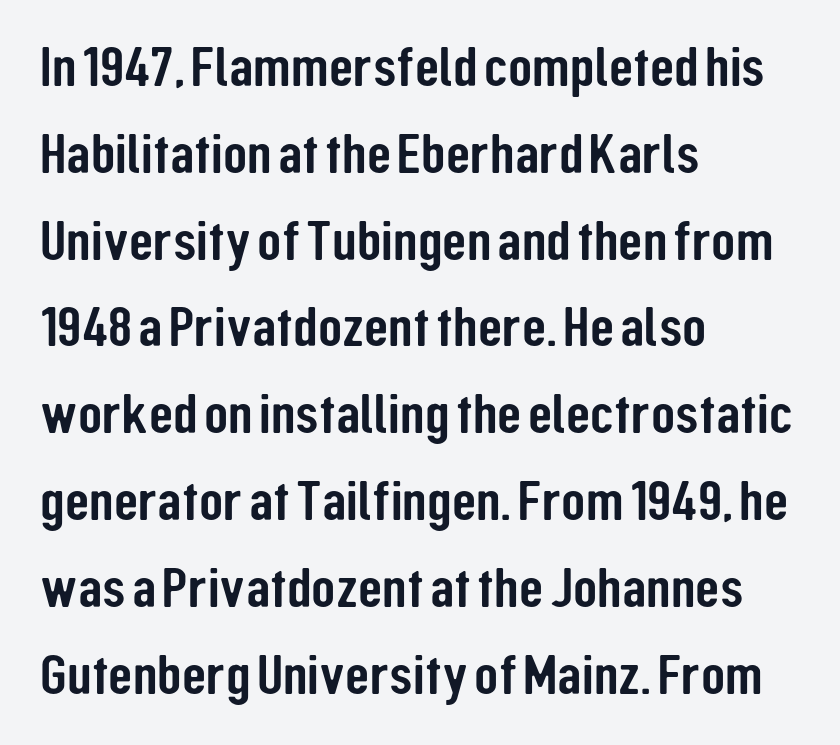
{"serif": "no", "italic": "no", "width": "condensed", "stroke_contrast": "low", "x_height": "medium", "monospaced": "no", "underline": "no", "align": "left", "line_spacing": "normal", "line_spacing_ratio": 1.55, "letter_spacing": "normal", "letter_spacing_em": 0.0, "glyph_px": 56}
